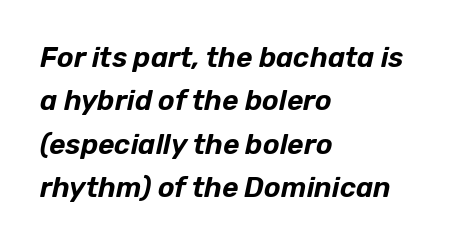
{"italic": "yes", "lean": "right", "slant_degrees": 12, "width": "normal", "stroke_contrast": "low", "x_height": "medium", "monospaced": "no", "underline": "no", "align": "left", "line_spacing": "normal", "line_spacing_ratio": 1.55, "letter_spacing": "normal", "letter_spacing_em": 0.0, "glyph_px": 28}
